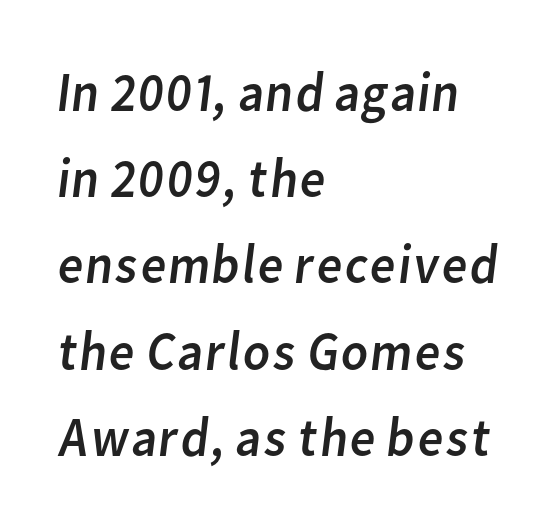
Q: Is the text bold? A: No.
Q: Is the typeface a serif or a sans-serif typeface? A: Sans-serif.
Q: Is the text underlined? A: No.
Q: How is the paragraph aligned? A: Left-aligned.
Q: Is the spacing between letters normal or unusually wide? A: Normal.
Q: Is the spacing between lines tight, normal or loose? A: Normal.
Q: Width (condensed, normal, or wide)? A: Normal.
Q: Stroke contrast? A: Low.
Q: x-height? A: Medium.
Q: Monospaced? A: No.
